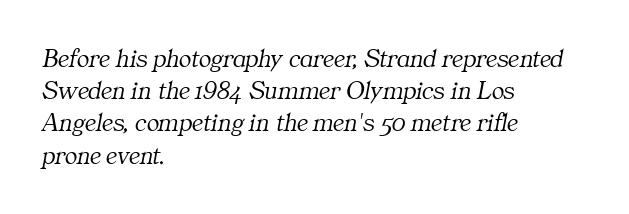
Think standard paragraph weight, or any step lighter than that. Short and long lines alike share a common starting point at left. You could call the tracking neutral — neither tight nor loose. Quick note: underline off.
